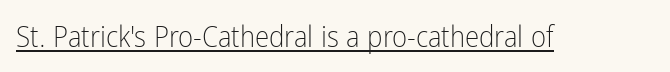
Q: Is the text bold? A: No.
Q: Is the text italic (slanted)? A: No, it is upright.
Q: Is the typeface a serif or a sans-serif typeface? A: Sans-serif.
Q: Is the text underlined? A: Yes.
Q: Is the spacing between letters normal or unusually wide? A: Normal.
Q: Width (condensed, normal, or wide)? A: Condensed.
Q: Stroke contrast? A: Low.
Q: x-height? A: Medium.
Q: Monospaced? A: No.
